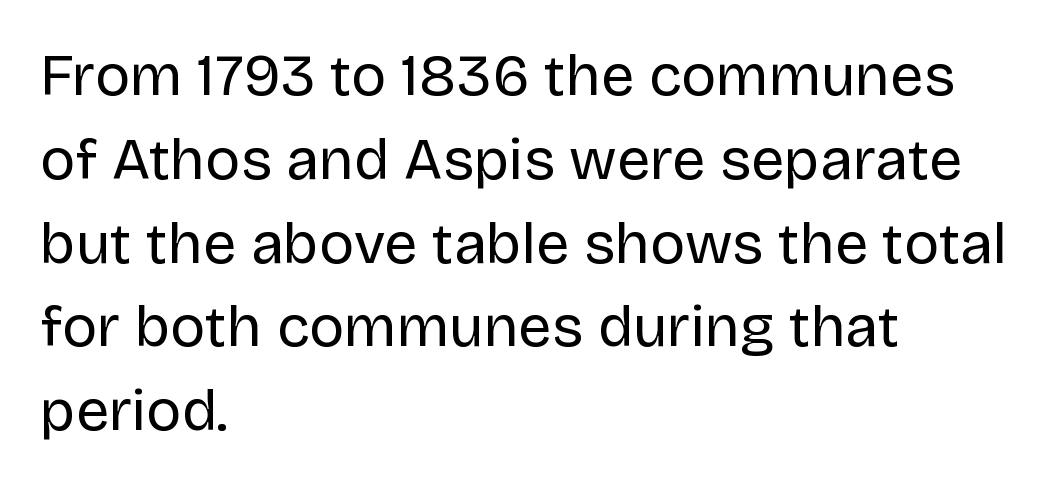
{"serif": "no", "italic": "no", "bold": "no", "weight": "regular", "width": "normal", "stroke_contrast": "low", "x_height": "large", "monospaced": "no", "underline": "no", "align": "left", "line_spacing": "normal", "line_spacing_ratio": 1.42, "letter_spacing": "normal", "letter_spacing_em": 0.0, "glyph_px": 59}
